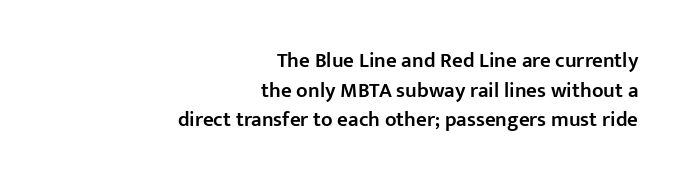
Q: Is the text bold? A: Semi-bold.
Q: Is the text italic (slanted)? A: No, it is upright.
Q: Is the text underlined? A: No.
Q: How is the paragraph aligned? A: Right-aligned.
Q: Is the spacing between letters normal or unusually wide? A: Normal.
Q: Is the spacing between lines tight, normal or loose? A: Normal.
